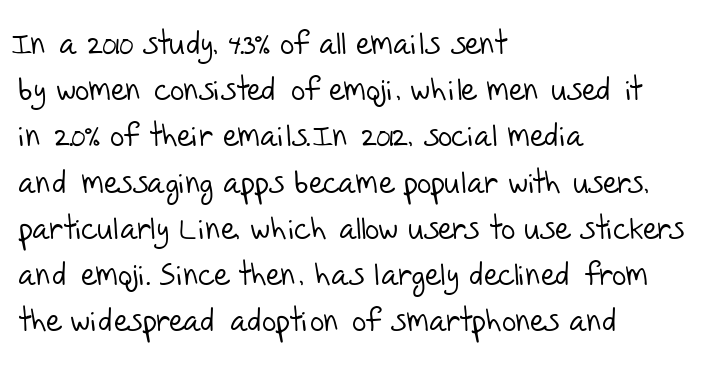
The image shows 31 px light sans-serif type; set left-aligned, normal line spacing (1.49x), normal letter spacing, not underlined; low stroke contrast and a large x-height.
